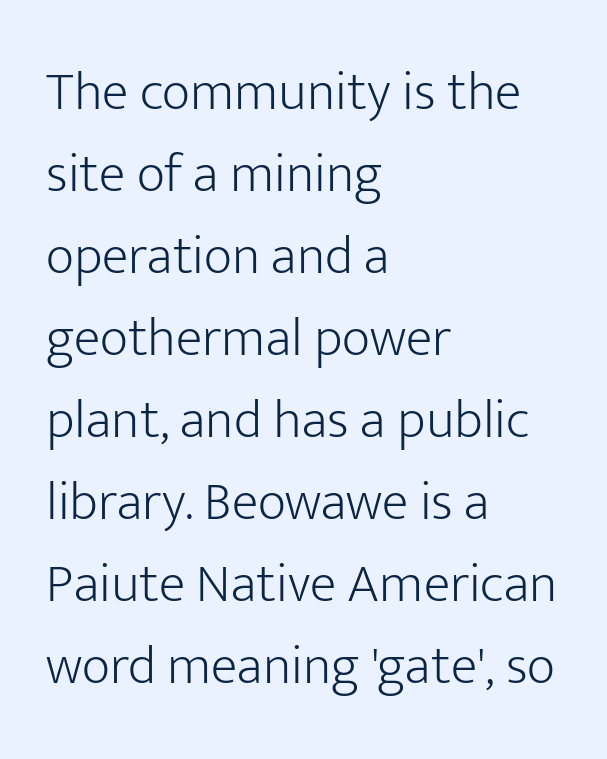
The image shows 55 px light sans-serif type, upright; set left-aligned, normal line spacing (1.49x), normal letter spacing, not underlined; low stroke contrast and a medium x-height.
